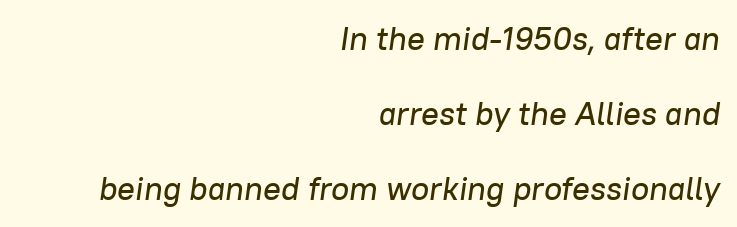
{"italic": "yes", "lean": "right", "slant_degrees": 8, "width": "normal", "stroke_contrast": "low", "x_height": "medium", "monospaced": "no", "underline": "no", "align": "right", "line_spacing": "loose", "line_spacing_ratio": 2.28, "letter_spacing": "normal", "letter_spacing_em": 0.0, "glyph_px": 33}
